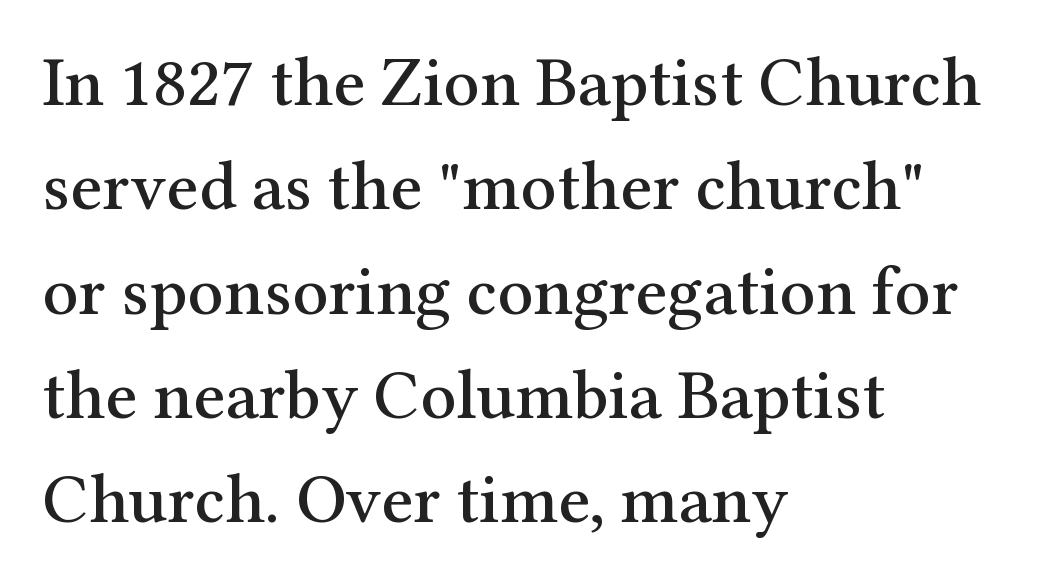
Spacing verdict: proportional, widths tailored to each character. Every row of glyphs begins at an identical x-position on the left. Posture: straight, roman, zero tilt. Clear beneath every line of the passage. Successive baselines arrive at the customary interval.
